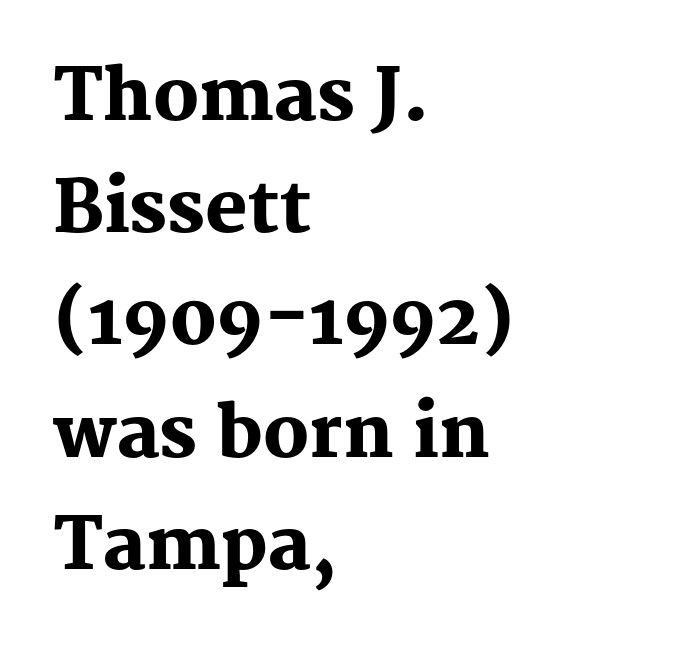
Think of a printed novel: that variable character pitch is what you see here. Line beginnings align vertically; line endings do not. Does the type have serifs? Yes, each stem ends in a small foot. The passage shown is not underscored anywhere. How are the letters spaced? Ordinarily, with no added tracking.
